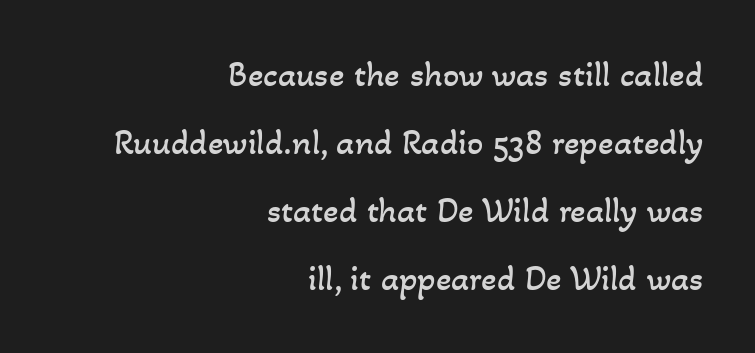
{"bold": "no", "weight": "regular", "width": "normal", "stroke_contrast": "low", "x_height": "small", "monospaced": "no", "underline": "no", "align": "right", "line_spacing_ratio": 1.89, "letter_spacing": "normal", "letter_spacing_em": 0.0, "glyph_px": 36}
